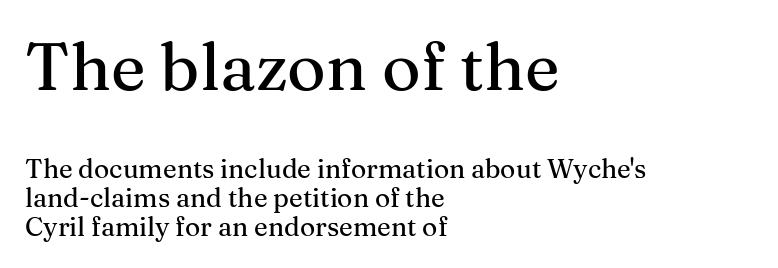
{"serif": "yes", "italic": "no", "width": "normal", "stroke_contrast": "medium", "x_height": "medium", "monospaced": "no", "underline": "no", "align": "left", "line_spacing": "tight", "line_spacing_ratio": 1.12, "letter_spacing": "normal", "letter_spacing_em": 0.0, "larger_block": "first", "size_ratio": 2.54, "glyph_px": 66}
